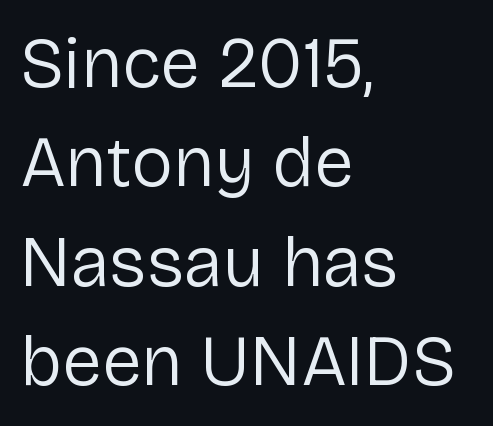
Q: Is the text bold? A: No.
Q: Is the text italic (slanted)? A: No, it is upright.
Q: Is the typeface a serif or a sans-serif typeface? A: Sans-serif.
Q: Is the text underlined? A: No.
Q: How is the paragraph aligned? A: Left-aligned.
Q: Is the spacing between letters normal or unusually wide? A: Normal.
Q: Is the spacing between lines tight, normal or loose? A: Normal.
Q: Width (condensed, normal, or wide)? A: Normal.
Q: Stroke contrast? A: Low.
Q: x-height? A: Medium.
Q: Monospaced? A: No.
